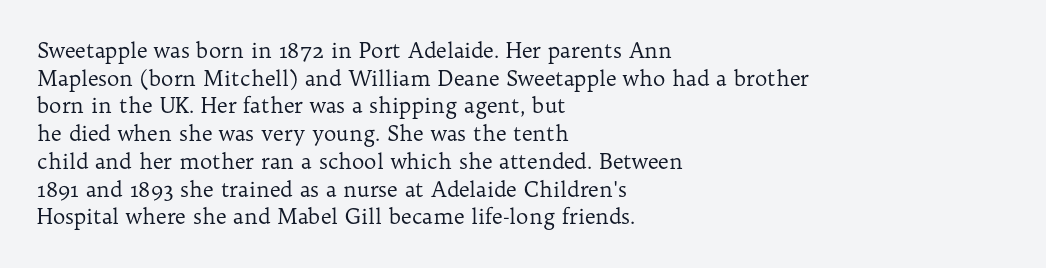
Q: Is the text bold? A: No.
Q: Is the text italic (slanted)? A: No, it is upright.
Q: Is the text underlined? A: No.
Q: How is the paragraph aligned? A: Left-aligned.
Q: Is the spacing between letters normal or unusually wide? A: Normal.
Q: Is the spacing between lines tight, normal or loose? A: Normal.
